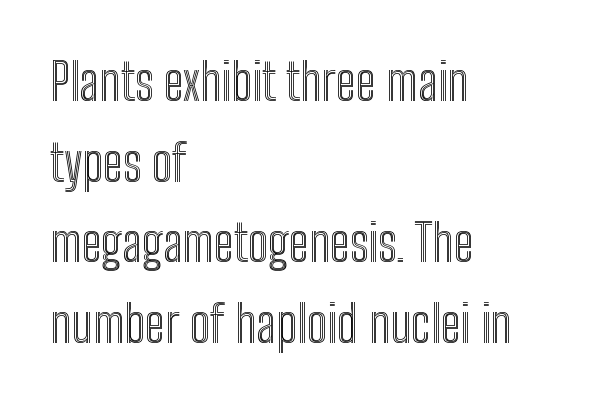
The image shows 51 px condensed type, upright; set left-aligned, normal line spacing (1.58x), normal letter spacing, not underlined; a medium x-height.
